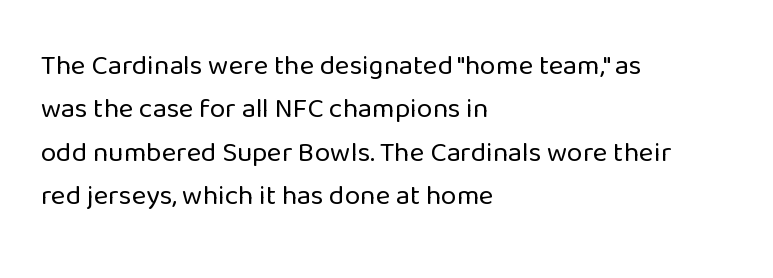
{"serif": "no", "italic": "no", "bold": "no", "weight": "regular", "width": "normal", "stroke_contrast": "low", "x_height": "medium", "monospaced": "no", "underline": "no", "align": "left", "line_spacing": "normal", "line_spacing_ratio": 1.55, "letter_spacing": "normal", "letter_spacing_em": 0.0, "glyph_px": 28}
